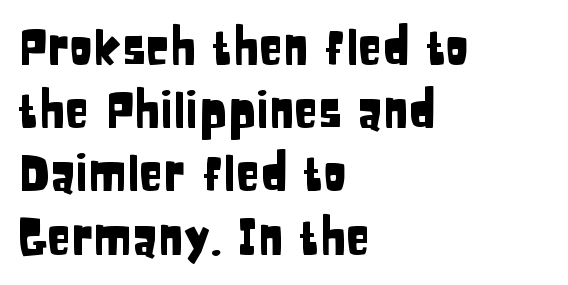
The image shows 49 px condensed sans-serif type, upright; set left-aligned, normal line spacing (1.29x), normal letter spacing, not underlined; low stroke contrast and a large x-height.
